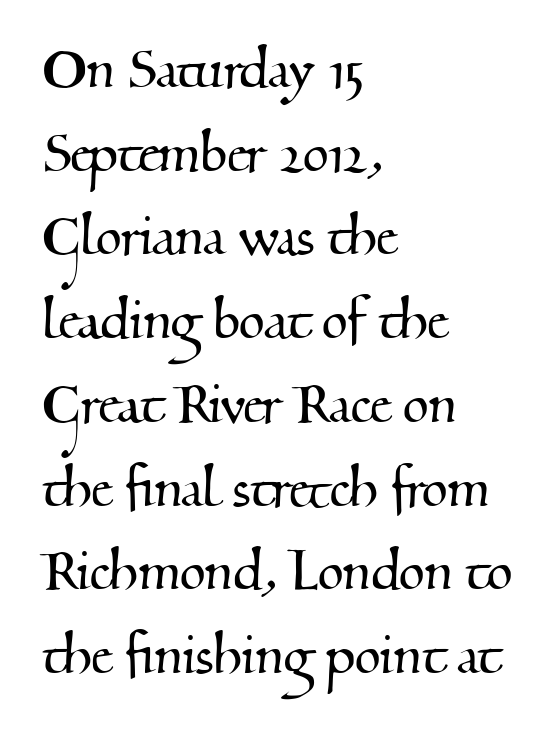
{"serif": "yes", "width": "normal", "stroke_contrast": "medium", "x_height": "small", "monospaced": "no", "underline": "no", "align": "left", "line_spacing": "normal", "line_spacing_ratio": 1.25, "letter_spacing": "normal", "letter_spacing_em": 0.0, "glyph_px": 67}
